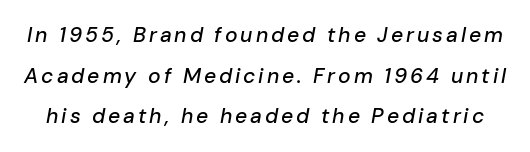
Q: Is the text italic (slanted)? A: Yes, it leans right by about 10 degrees.
Q: Is the text underlined? A: No.
Q: Is the spacing between lines tight, normal or loose? A: Loose.
